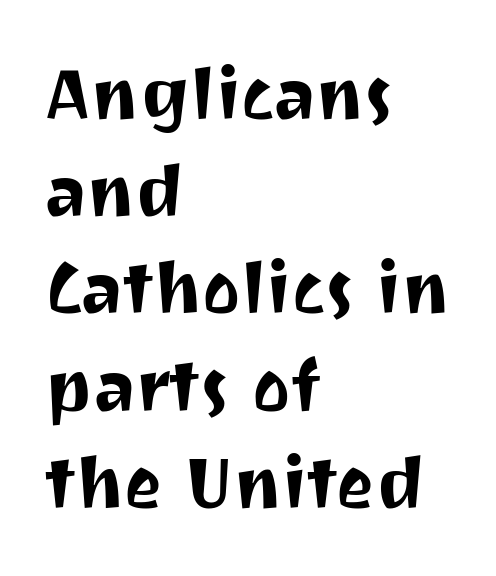
The image shows 72 px sans-serif type, upright; set left-aligned, normal line spacing (1.35x), normal letter spacing, not underlined; medium stroke contrast and a medium x-height.
